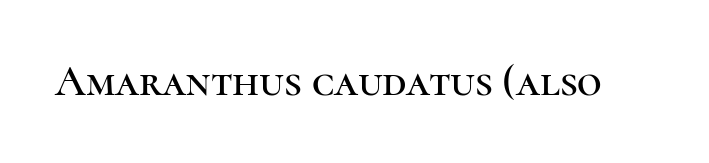
Is this a fixed-width face? No — the glyphs have proportional, varying widths. No italicization has been applied; the sample stays upright. You can tell from the footed stems that serif type was used. The space beneath each line is pristine and unruled.
